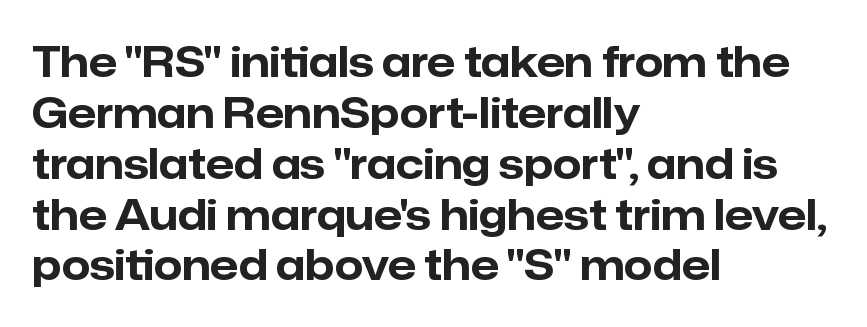
The image shows 41 px bold sans-serif type, upright; set left-aligned, line spacing 1.24x, normal letter spacing, not underlined; low stroke contrast and a medium x-height.
